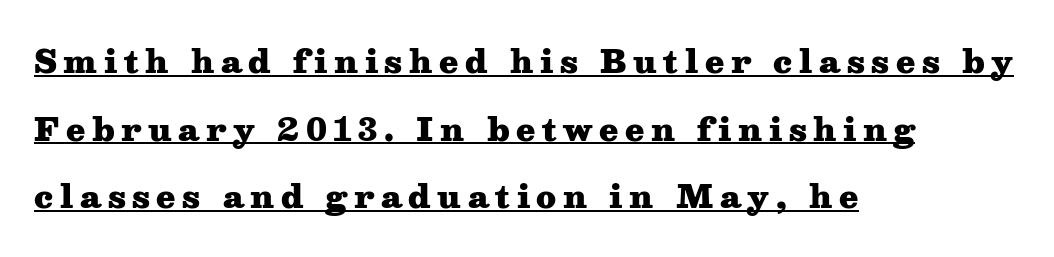
Here the glyphs are tracked loosely, breaking word shapes into spaced letters. Do the characters align in a grid? No, the font is proportional. The letters stand upright; this is a roman face. Notice the wide empty band between every row — that's loose leading.
